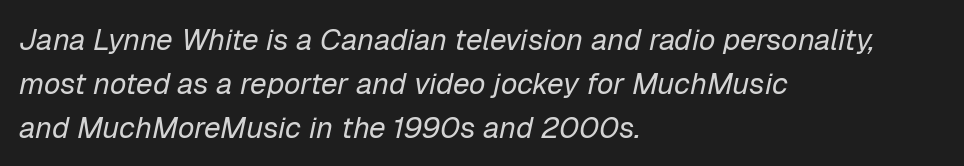
The image shows 30 px regular-weight type, italic (leaning right); set left-aligned, normal line spacing (1.46x), normal letter spacing, not underlined; low stroke contrast and a medium x-height.
